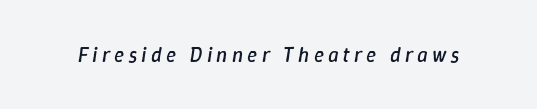
The image shows 21 px text type, italic (leaning right); set unusually wide letter spacing (+0.2 em), not underlined.
